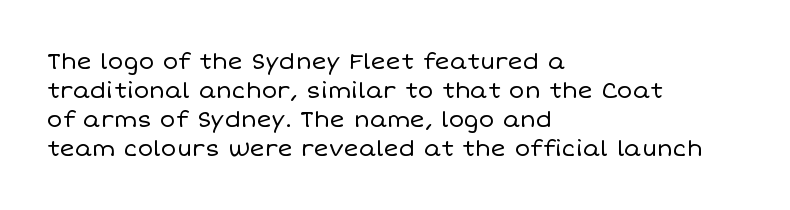
The image shows 23 px text type, upright; set left-aligned, normal line spacing (1.26x), normal letter spacing, not underlined.
